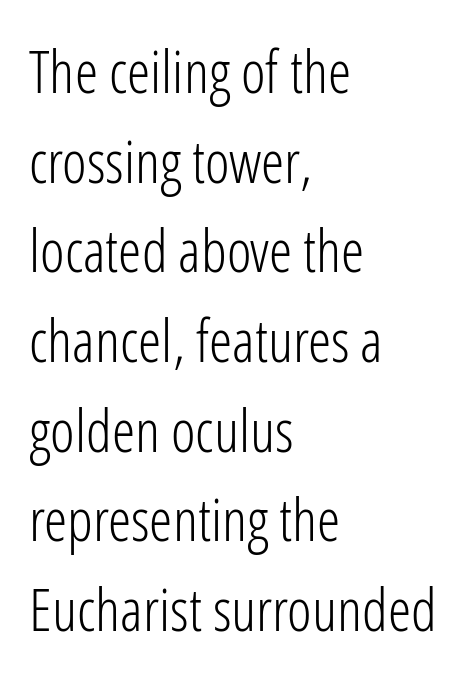
Nope, not italic — everything's standing straight. Check under the words: just untouched page. This sample is left-justified, so line endings fall wherever the words run out. The face used here is rendered with its standard letterfit. The strokes are not fattened; the text isn't bold. Here the designer chose a conventional face with non-uniform glyph widths.
